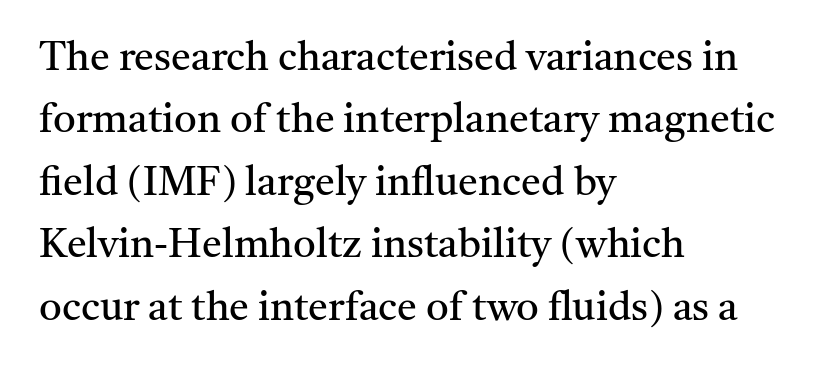
Any mark beneath the type? The region is blank. Note the varied advance widths — an 'i' is clearly narrower than an 'm'. If you drew a line through each stem, it would be perfectly vertical. The passage shown is not bold in any degree. Each line starts at the same left margin while the right side varies. In terms of leading, this rendering sits right in the middle.
